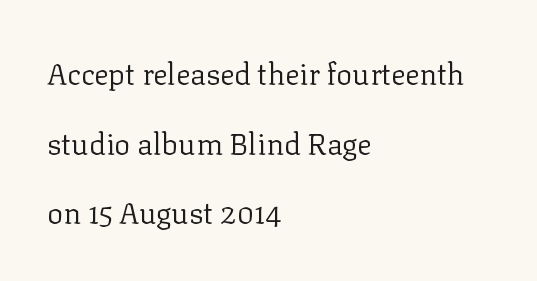
{"serif": "yes", "italic": "no", "bold": "no", "weight": "regular", "width": "normal", "stroke_contrast": "low", "x_height": "medium", "monospaced": "no", "underline": "no", "align": "left", "line_spacing": "loose", "line_spacing_ratio": 2.32, "letter_spacing": "normal", "letter_spacing_em": 0.0, "glyph_px": 30}
